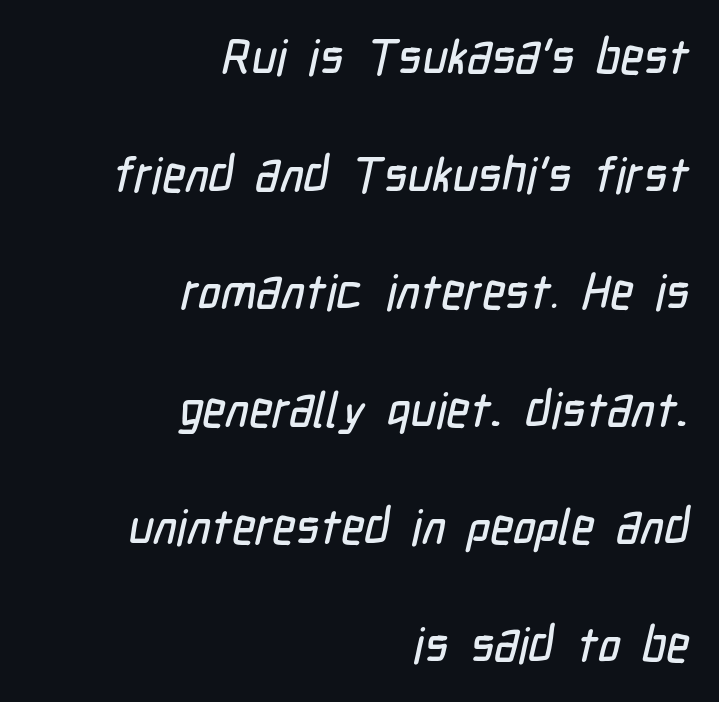
Q: Is the typeface a serif or a sans-serif typeface? A: Sans-serif.
Q: Is the text underlined? A: No.
Q: How is the paragraph aligned? A: Right-aligned.
Q: Is the spacing between letters normal or unusually wide? A: Normal.
Q: Is the spacing between lines tight, normal or loose? A: Loose.
Q: Width (condensed, normal, or wide)? A: Condensed.
Q: Stroke contrast? A: Low.
Q: x-height? A: Medium.
Q: Monospaced? A: No.
